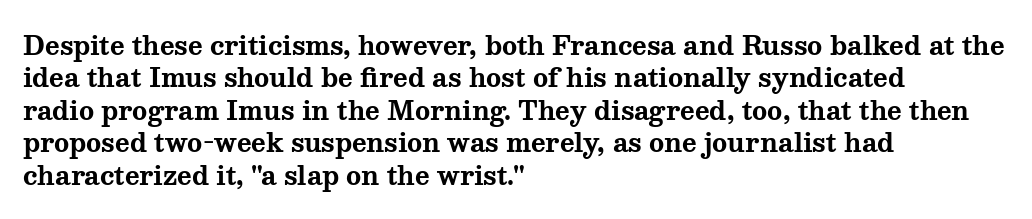
Q: Is the text bold? A: Yes.
Q: Is the text italic (slanted)? A: No, it is upright.
Q: Is the text underlined? A: No.
Q: How is the paragraph aligned? A: Left-aligned.
Q: Is the spacing between letters normal or unusually wide? A: Normal.
Q: Is the spacing between lines tight, normal or loose? A: Normal.
